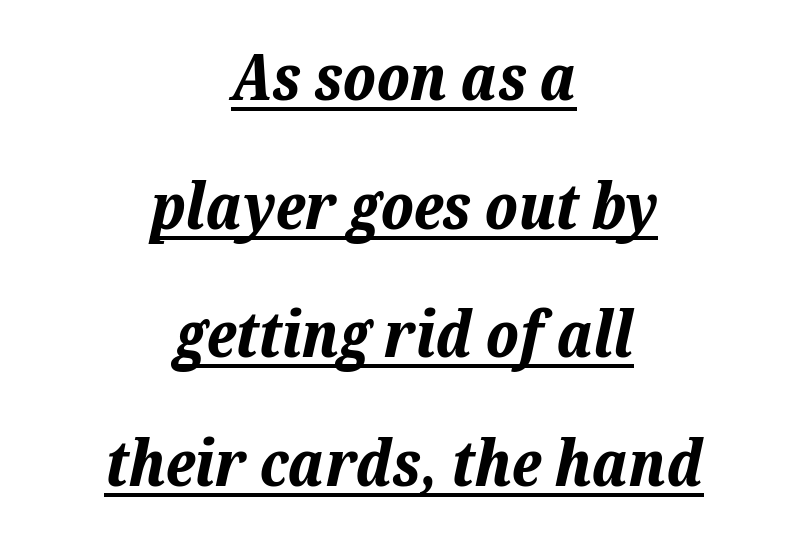
{"italic": "yes", "lean": "right", "slant_degrees": 12, "bold": "yes", "weight": "bold", "width": "normal", "stroke_contrast": "low", "x_height": "medium", "monospaced": "no", "underline": "yes", "align": "center", "line_spacing": "loose", "line_spacing_ratio": 2.01, "letter_spacing": "normal", "letter_spacing_em": 0.0, "glyph_px": 64}
